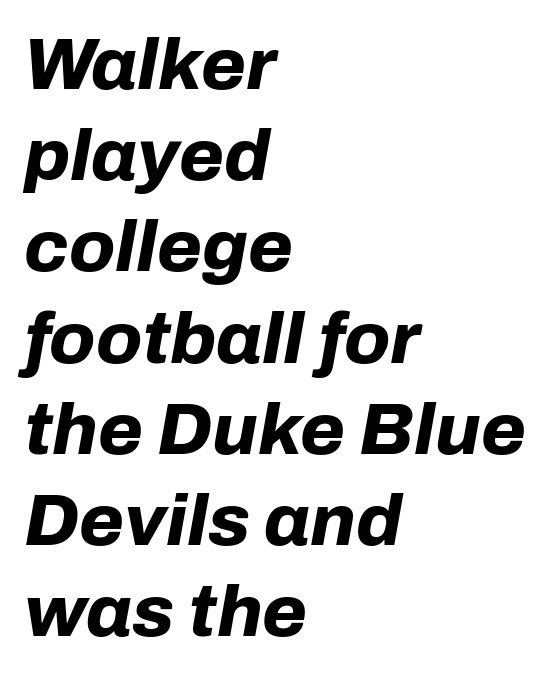
Q: Is the text bold? A: Yes.
Q: Is the text italic (slanted)? A: Yes, it leans right by about 10 degrees.
Q: Is the text underlined? A: No.
Q: How is the paragraph aligned? A: Left-aligned.
Q: Is the spacing between letters normal or unusually wide? A: Normal.
Q: Is the spacing between lines tight, normal or loose? A: Normal.
Q: Width (condensed, normal, or wide)? A: Normal.
Q: Stroke contrast? A: Low.
Q: x-height? A: Medium.
Q: Monospaced? A: No.
